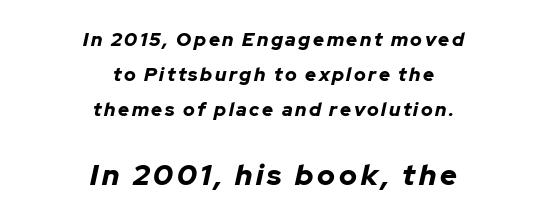
Q: Is the text bold? A: Yes.
Q: Is the text italic (slanted)? A: Yes, it leans right by about 12 degrees.
Q: Is the text underlined? A: No.
Q: How is the paragraph aligned? A: Centered.
Q: Which block of text is set in a larger size, the first (top) or the second (bottom)? A: The second (bottom) one.
Q: Width (condensed, normal, or wide)? A: Normal.
Q: Stroke contrast? A: Low.
Q: x-height? A: Medium.
Q: Monospaced? A: No.
